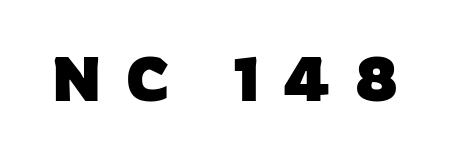
The image shows 61 px heavy sans-serif type, upright; set unusually wide letter spacing (+0.4 em), not underlined; low stroke contrast and a medium x-height.
